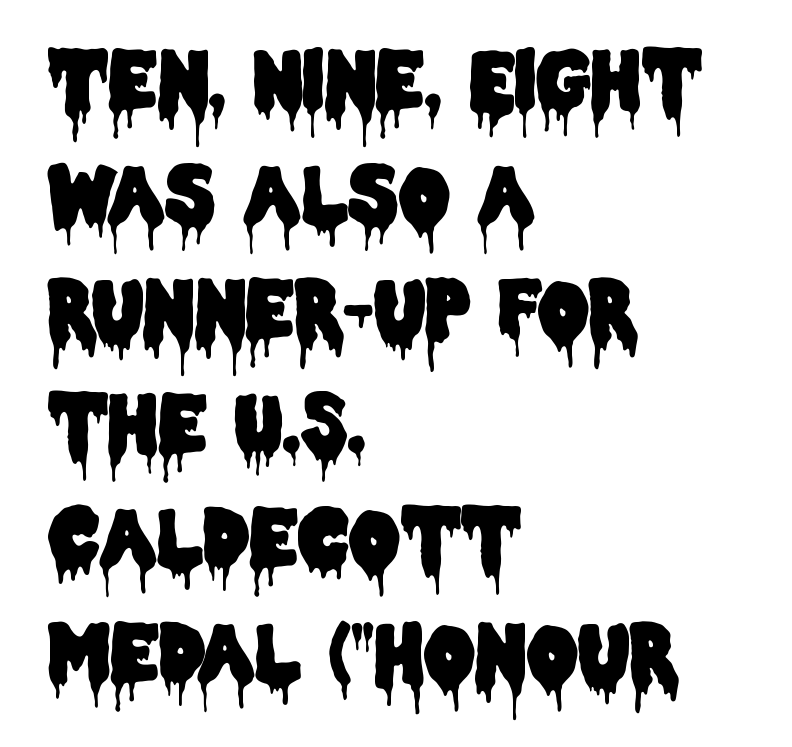
Q: Is the text italic (slanted)? A: No, it is upright.
Q: Is the typeface a serif or a sans-serif typeface? A: Sans-serif.
Q: Is the text underlined? A: No.
Q: How is the paragraph aligned? A: Left-aligned.
Q: Is the spacing between letters normal or unusually wide? A: Normal.
Q: Is the spacing between lines tight, normal or loose? A: Normal.
Q: Width (condensed, normal, or wide)? A: Condensed.
Q: Stroke contrast? A: Low.
Q: x-height? A: Large.
Q: Monospaced? A: No.
